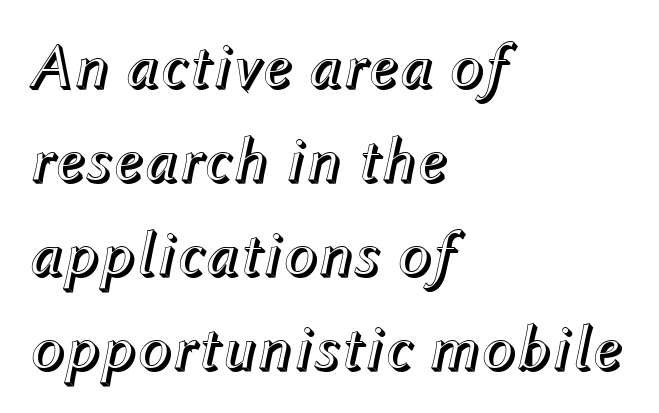
Each row of text sits above clean, open space. The axis of the letterforms is tilted away from vertical. How would I describe the line gaps? Plain and ordinary. The tracking reads as untouched default to a designer's eye.
